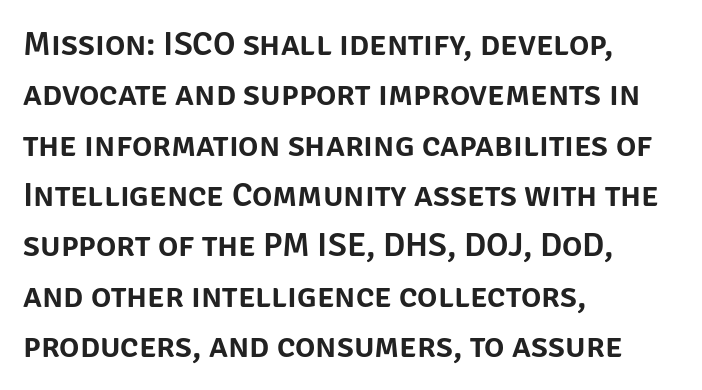
The image shows 34 px sans-serif type, upright; set left-aligned, normal line spacing (1.48x), normal letter spacing, not underlined; low stroke contrast and a large x-height.
